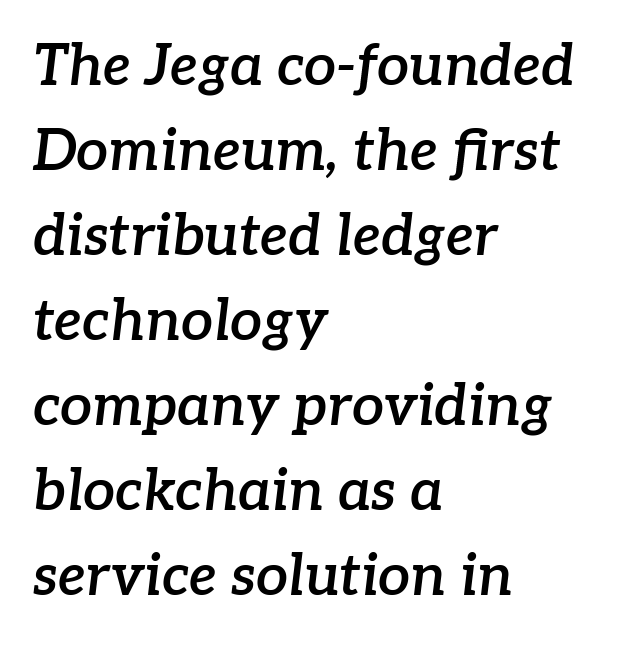
Typeset ragged right — the left edge is the straight one. A typesetter would mark this as italic. Letters rest on an invisible, unmarked baseline. The block of text has a typical density, with ordinary space between rows.
